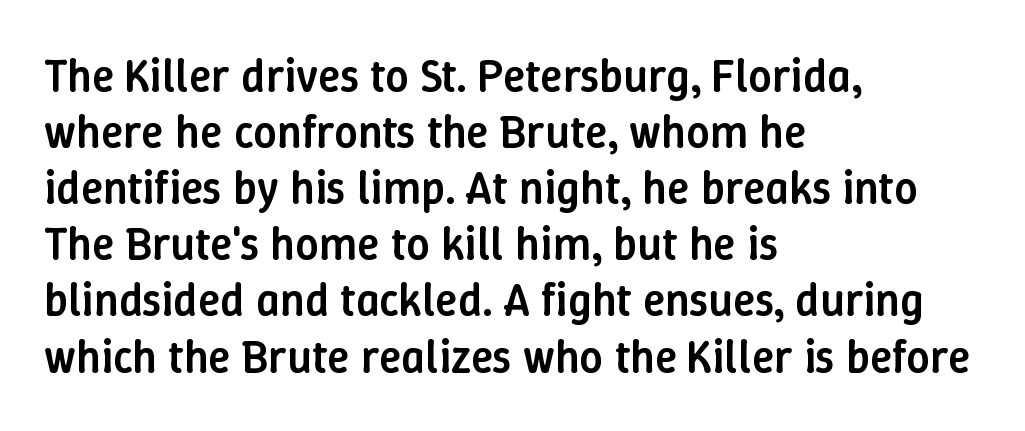
The image shows 46 px semibold type, upright; set left-aligned, line spacing 1.22x, normal letter spacing, not underlined; low stroke contrast and a medium x-height.
